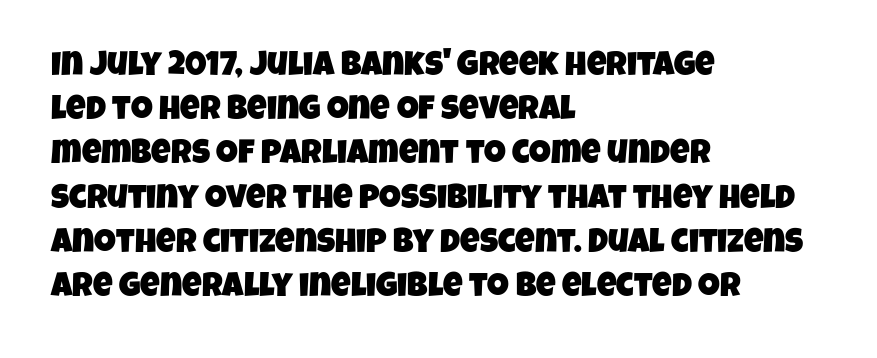
Q: Is the typeface a serif or a sans-serif typeface? A: Sans-serif.
Q: Is the text underlined? A: No.
Q: How is the paragraph aligned? A: Left-aligned.
Q: Is the spacing between letters normal or unusually wide? A: Normal.
Q: Is the spacing between lines tight, normal or loose? A: Normal.
Q: Width (condensed, normal, or wide)? A: Condensed.
Q: Stroke contrast? A: Low.
Q: x-height? A: Large.
Q: Monospaced? A: No.
